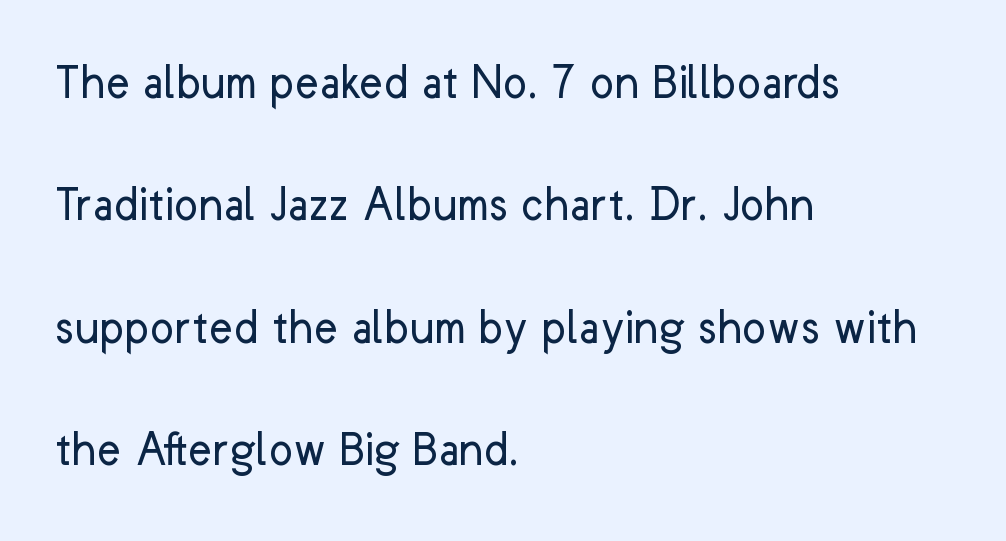
The image shows 51 px regular-weight sans-serif type, upright; set left-aligned, loose line spacing (2.4x), normal letter spacing, not underlined; low stroke contrast and a medium x-height.
